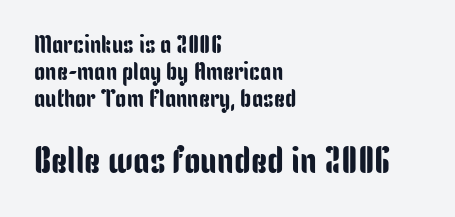
{"serif": "no", "italic": "no", "width": "condensed", "stroke_contrast": "low", "x_height": "medium", "monospaced": "no", "underline": "no", "align": "left", "line_spacing": "tight", "line_spacing_ratio": 1.08, "letter_spacing": "normal", "letter_spacing_em": 0.0, "larger_block": "second", "size_ratio": 1.48, "glyph_px": 37}
